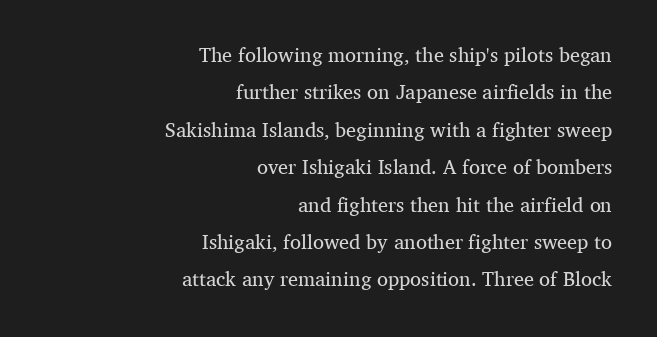
{"italic": "no", "bold": "no", "underline": "no", "align": "right", "line_spacing_ratio": 1.87, "letter_spacing": "normal", "letter_spacing_em": 0.0, "glyph_px": 20}
